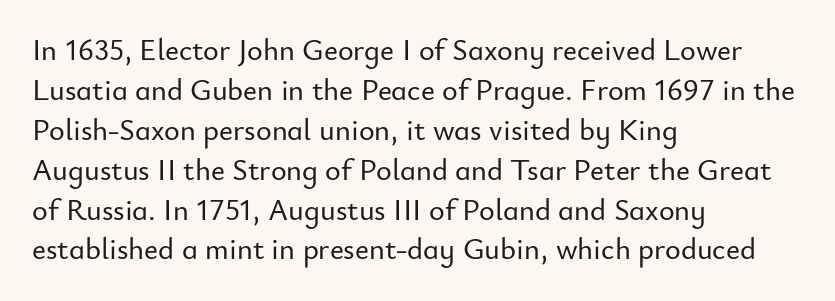
The image shows 30 px sans-serif type, upright; set left-aligned, normal line spacing (1.33x), normal letter spacing, not underlined; low stroke contrast and a small x-height.
